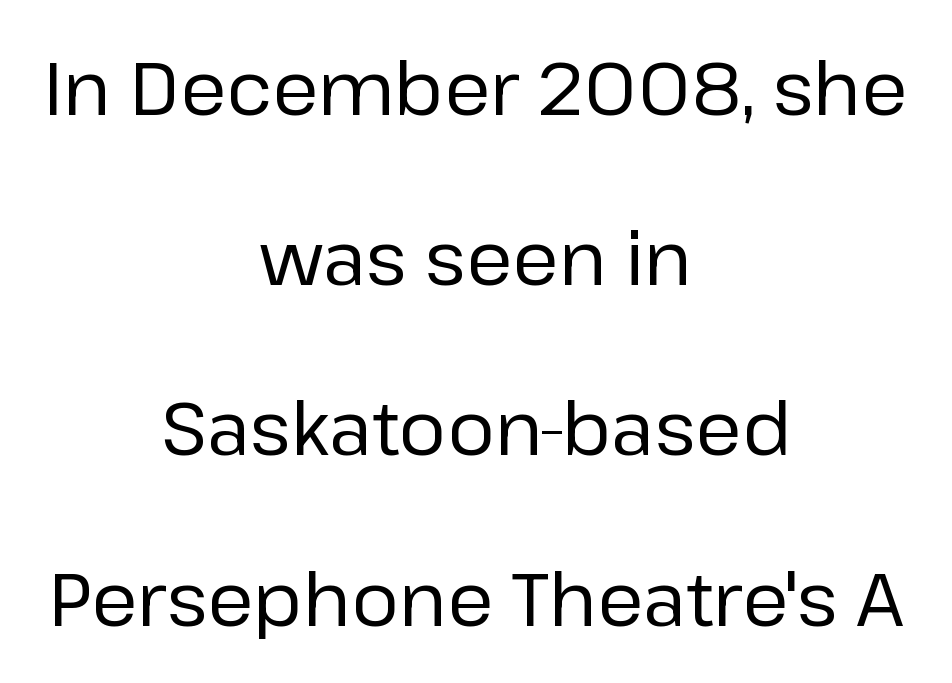
Q: Is the text bold? A: No.
Q: Is the text italic (slanted)? A: No, it is upright.
Q: Is the typeface a serif or a sans-serif typeface? A: Sans-serif.
Q: Is the text underlined? A: No.
Q: How is the paragraph aligned? A: Centered.
Q: Is the spacing between letters normal or unusually wide? A: Normal.
Q: Is the spacing between lines tight, normal or loose? A: Loose.
Q: Width (condensed, normal, or wide)? A: Normal.
Q: Stroke contrast? A: Low.
Q: x-height? A: Medium.
Q: Monospaced? A: No.
